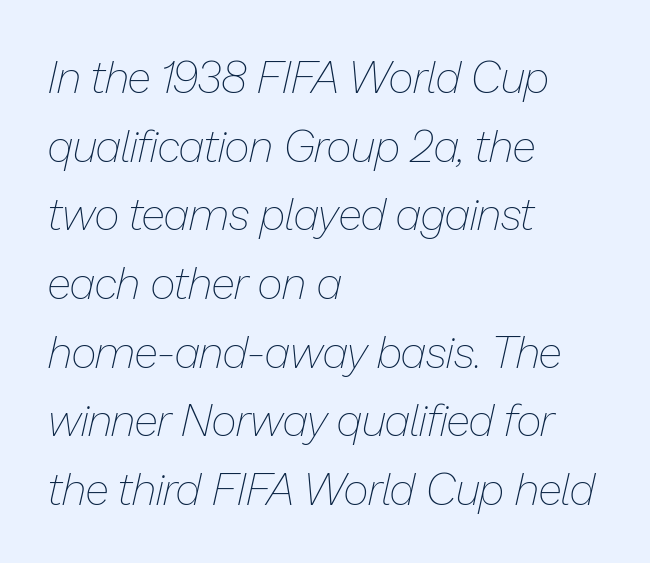
{"italic": "yes", "lean": "right", "slant_degrees": 13, "bold": "no", "weight": "thin", "width": "normal", "stroke_contrast": "low", "x_height": "medium", "monospaced": "no", "underline": "no", "align": "left", "line_spacing": "normal", "line_spacing_ratio": 1.56, "letter_spacing": "normal", "letter_spacing_em": 0.0, "glyph_px": 44}
